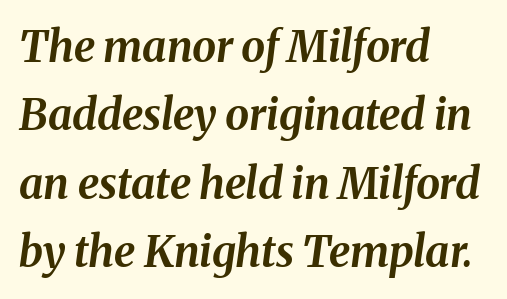
{"italic": "yes", "lean": "right", "slant_degrees": 8, "bold": "yes", "weight": "bold", "width": "normal", "stroke_contrast": "medium", "x_height": "medium", "monospaced": "no", "underline": "no", "align": "left", "line_spacing": "normal", "line_spacing_ratio": 1.59, "letter_spacing": "normal", "letter_spacing_em": 0.0, "glyph_px": 43}
